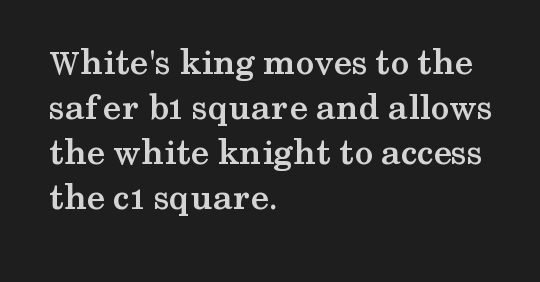
The image shows 37 px semibold, wide serif type, upright; set left-aligned, line spacing 1.22x, normal letter spacing, not underlined; medium stroke contrast and a medium x-height.
